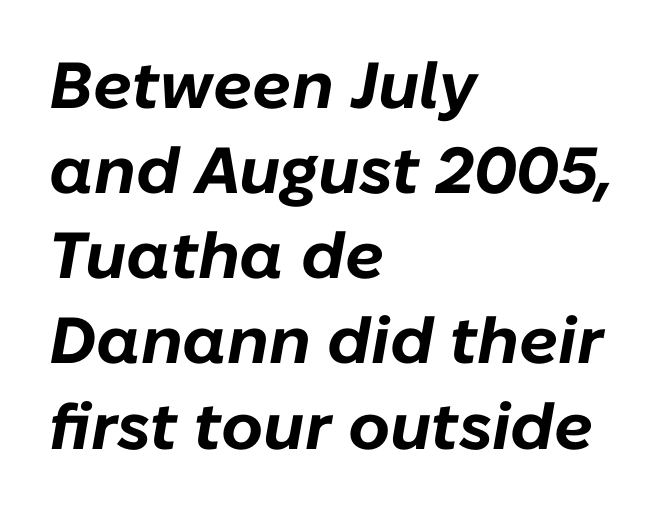
The image shows 65 px bold type, italic (leaning right); set left-aligned, normal line spacing (1.31x), normal letter spacing, not underlined; low stroke contrast and a medium x-height.
